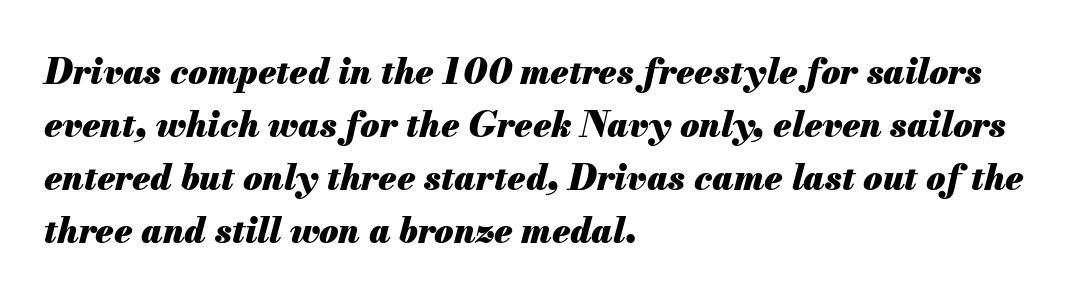
The image shows 35 px heavy type, italic (leaning right); set left-aligned, normal line spacing (1.51x), normal letter spacing, not underlined; medium stroke contrast and a small x-height.
